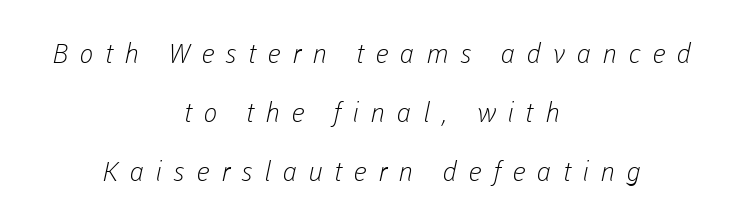
The image shows 27 px text type; set centered, loose line spacing (2.18x), unusually wide letter spacing (+0.42 em), not underlined.
